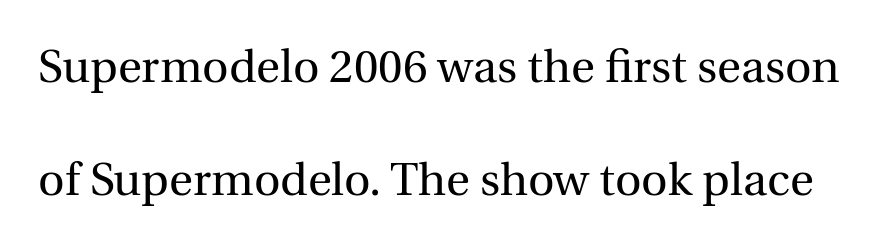
Q: Is the text bold? A: No.
Q: Is the text italic (slanted)? A: No, it is upright.
Q: Is the typeface a serif or a sans-serif typeface? A: Serif.
Q: Is the text underlined? A: No.
Q: Is the spacing between letters normal or unusually wide? A: Normal.
Q: Is the spacing between lines tight, normal or loose? A: Loose.
Q: Width (condensed, normal, or wide)? A: Normal.
Q: x-height? A: Medium.
Q: Monospaced? A: No.
